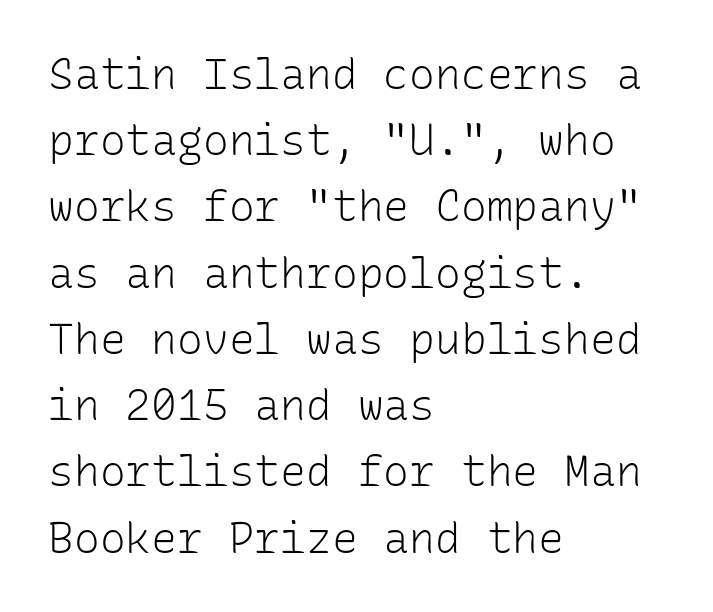
This rendering leaves character spacing at its baseline value. Quick note: underline off. The rendering shows plain stroke endings on the letterforms — a sans-serif design. Line starts are locked; line ends wander. Is there any slant? The stems are plumb.
